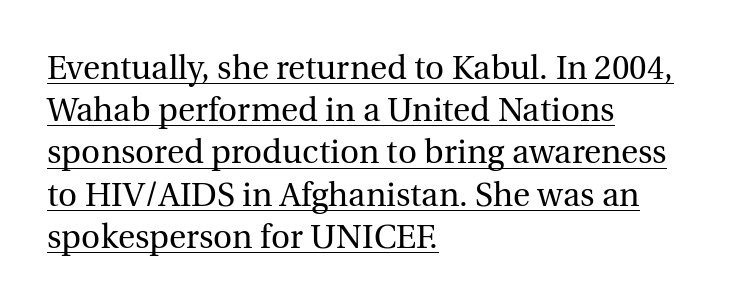
The passage shown stacks its lines at a standard gap. Proportional: the letters do not fall into vertical columns. Stems and bowls with no extra thickness — not bold. Is there an underline? Yes — a line sits under the letters. Where is the straight margin? On the left. The letters carry serifs — small finishing strokes at the ends of their stems.
